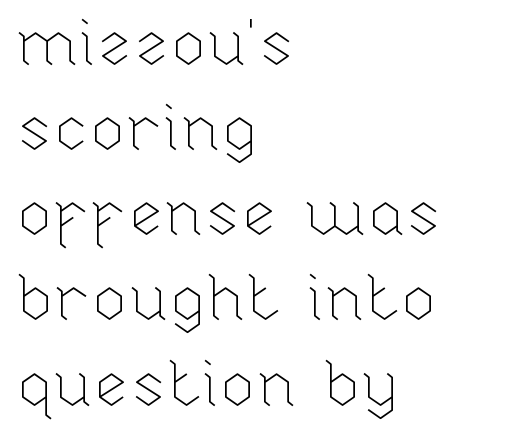
The image shows 65 px thin type, upright; set left-aligned, normal line spacing (1.31x), normal letter spacing, not underlined; low stroke contrast and a medium x-height.
